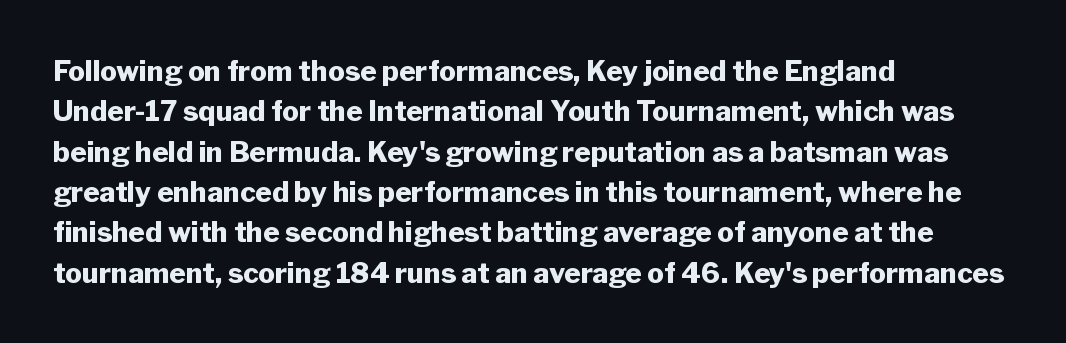
{"serif": "no", "italic": "no", "bold": "yes", "weight": "heavy", "width": "normal", "stroke_contrast": "low", "x_height": "medium", "monospaced": "no", "underline": "no", "align": "left", "line_spacing": "normal", "line_spacing_ratio": 1.44, "letter_spacing": "normal", "letter_spacing_em": 0.0, "glyph_px": 28}
